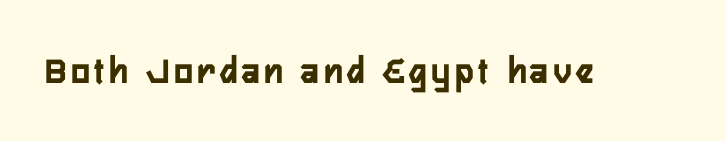
{"serif": "no", "italic": "no", "width": "condensed", "stroke_contrast": "low", "x_height": "medium", "monospaced": "no", "underline": "no", "glyph_px": 39}
